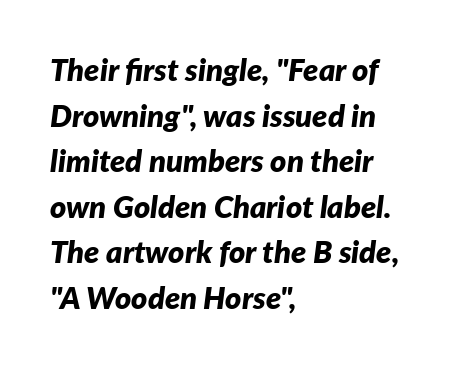
This block has exactly the height ordinary leading produces. The font is running at its bold setting. You could call the tracking neutral — neither tight nor loose. The lettering tilts uniformly, giving the passage an italic look. Letters rest on an invisible, unmarked baseline. The face used here is proportionally spaced, like ordinary book or web type.
